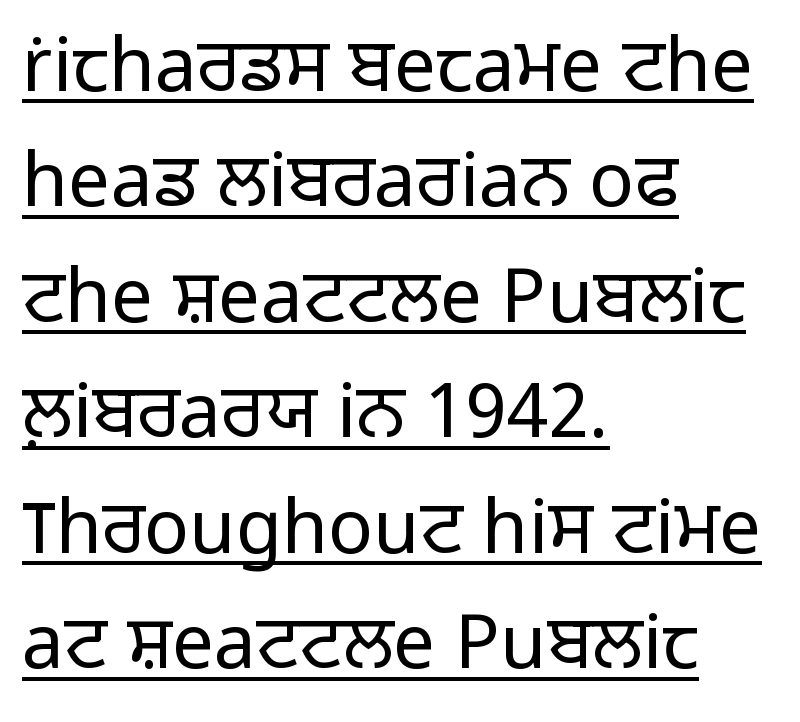
{"serif": "no", "italic": "no", "bold": "no", "weight": "light", "width": "normal", "stroke_contrast": "low", "x_height": "medium", "monospaced": "no", "underline": "yes", "align": "left", "line_spacing": "normal", "line_spacing_ratio": 1.54, "letter_spacing": "normal", "letter_spacing_em": 0.0, "glyph_px": 75}
